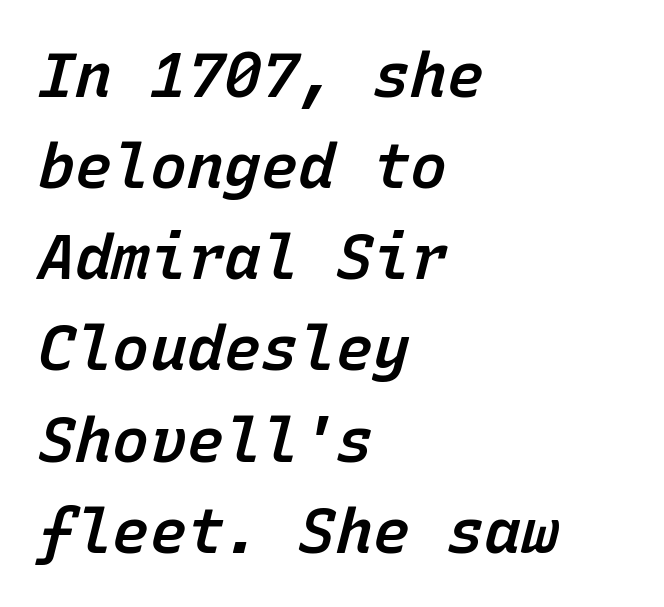
Tracking here is standard; glyphs follow each other at the usual distance. Regarding leading, the lines here are spaced in the standard way. A bare baseline throughout the passage. The rendering uses typewriter-style spacing with identical character cells.
